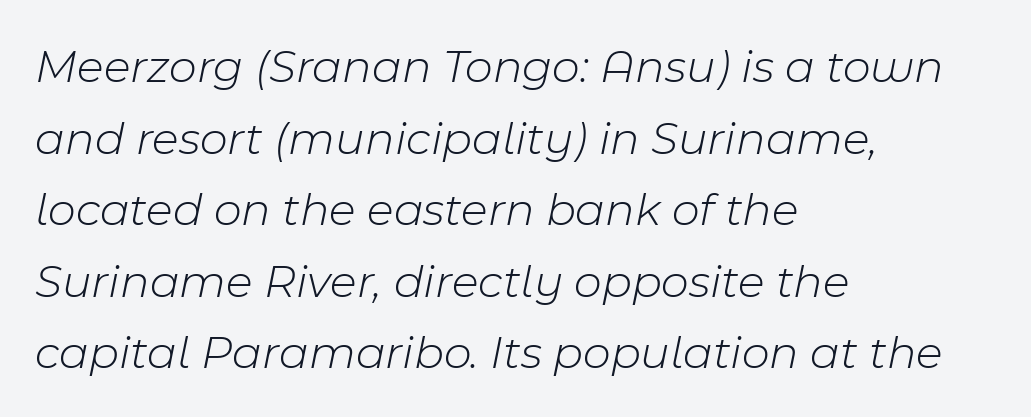
{"italic": "yes", "lean": "right", "slant_degrees": 11, "bold": "no", "weight": "light", "width": "normal", "stroke_contrast": "low", "x_height": "medium", "monospaced": "no", "underline": "no", "align": "left", "line_spacing": "normal", "line_spacing_ratio": 1.49, "letter_spacing": "normal", "letter_spacing_em": 0.0, "glyph_px": 48}
